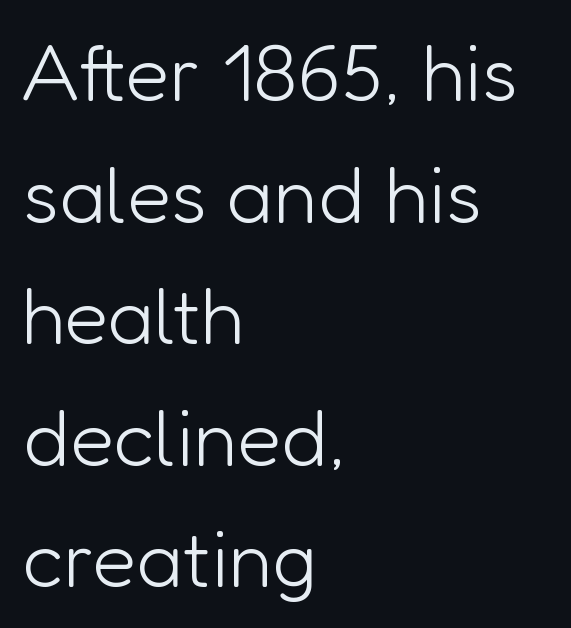
{"serif": "no", "italic": "no", "bold": "no", "weight": "light", "width": "normal", "stroke_contrast": "low", "x_height": "medium", "monospaced": "no", "underline": "no", "align": "left", "line_spacing": "normal", "line_spacing_ratio": 1.52, "letter_spacing": "normal", "letter_spacing_em": 0.0, "glyph_px": 80}
